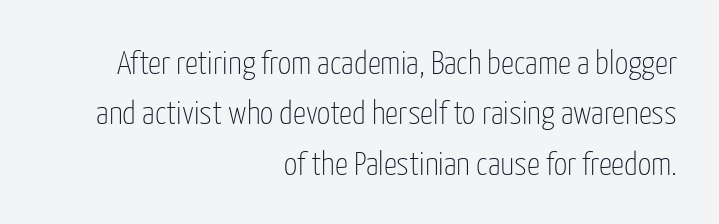
The image shows 33 px thin, condensed sans-serif type, upright; set right-aligned, normal line spacing (1.53x), normal letter spacing, not underlined; low stroke contrast and a medium x-height.
